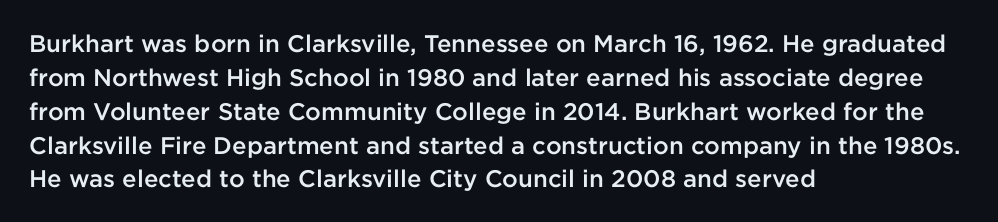
{"italic": "no", "bold": "semi", "underline": "no", "align": "left", "line_spacing": "normal", "line_spacing_ratio": 1.41, "letter_spacing": "normal", "letter_spacing_em": 0.0, "glyph_px": 24}
